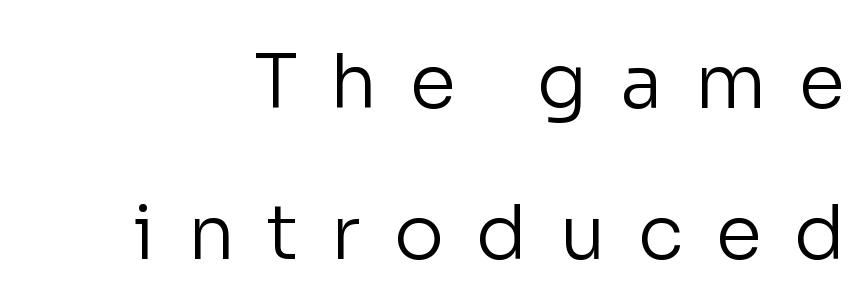
Is the type heavy? It reads as light-to-regular instead. The vertical gap from one line to the next is large. Is there any slant? The stems are plumb. You could only call the tracking loose — the letters float apart.
